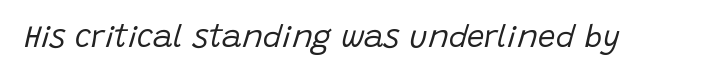
{"italic": "yes", "lean": "right", "slant_degrees": 15, "bold": "no", "weight": "regular", "width": "normal", "stroke_contrast": "low", "x_height": "large", "monospaced": "no", "underline": "no", "letter_spacing": "normal", "letter_spacing_em": 0.0, "glyph_px": 31}
